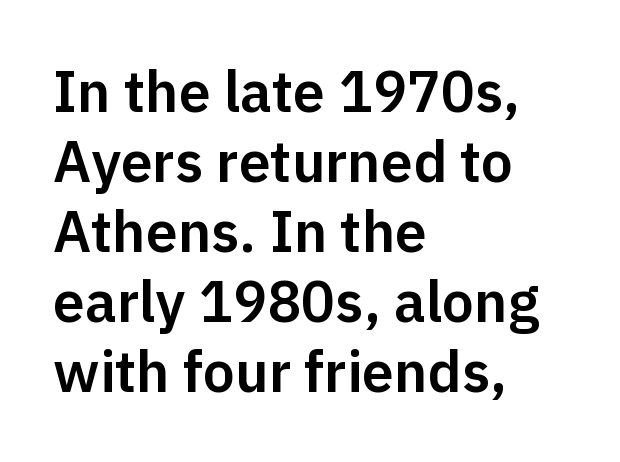
The image shows 57 px sans-serif type, upright; set left-aligned, line spacing 1.23x, normal letter spacing, not underlined; low stroke contrast and a medium x-height.
